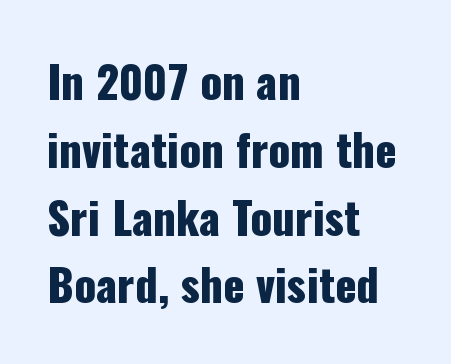
The tracking reads as untouched default to a designer's eye. Stroke terminals: plain, sans-serif. The passage shown is typed in a proportional face where columns would drift. This is roman type, the default non-slanted kind. The ragged edge is on the right, which tells us the setting is flush left.
